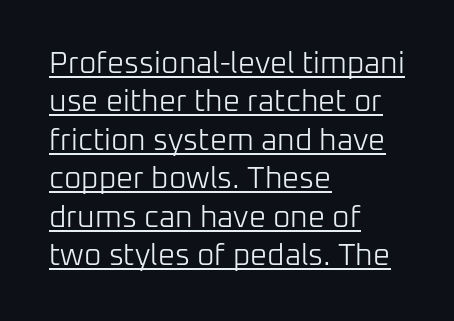
Q: Is the text bold? A: No.
Q: Is the text italic (slanted)? A: No, it is upright.
Q: Is the typeface a serif or a sans-serif typeface? A: Sans-serif.
Q: Is the text underlined? A: Yes.
Q: How is the paragraph aligned? A: Left-aligned.
Q: Is the spacing between letters normal or unusually wide? A: Normal.
Q: Is the spacing between lines tight, normal or loose? A: Normal.
Q: Width (condensed, normal, or wide)? A: Normal.
Q: Stroke contrast? A: Low.
Q: x-height? A: Medium.
Q: Monospaced? A: No.
